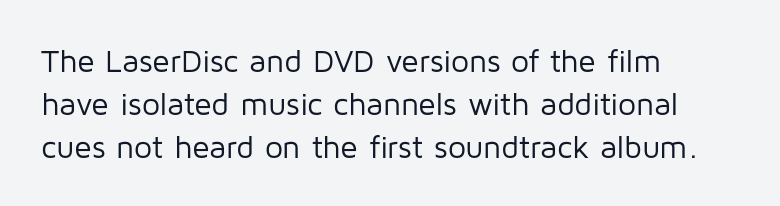
{"serif": "no", "italic": "no", "bold": "no", "weight": "regular", "width": "normal", "stroke_contrast": "low", "x_height": "medium", "monospaced": "no", "underline": "no", "align": "left", "line_spacing": "normal", "line_spacing_ratio": 1.34, "letter_spacing": "normal", "letter_spacing_em": 0.0, "glyph_px": 32}
